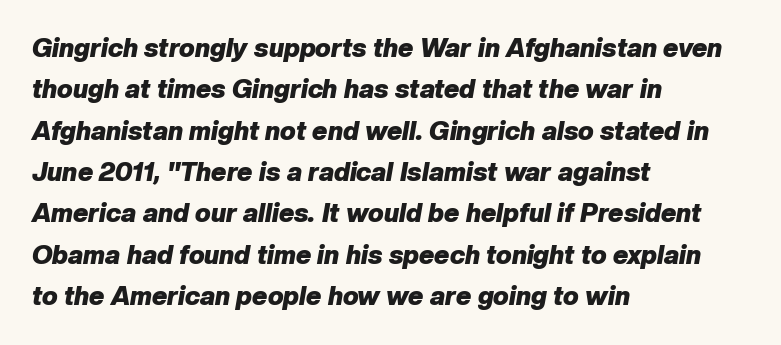
{"italic": "yes", "lean": "right", "slant_degrees": 10, "bold": "yes", "underline": "no", "align": "left", "line_spacing": "normal", "line_spacing_ratio": 1.59, "letter_spacing": "normal", "letter_spacing_em": 0.0, "glyph_px": 26}
